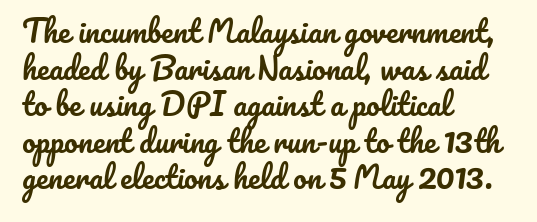
The image shows 30 px text type; set left-aligned, line spacing 1.22x, normal letter spacing, not underlined; low stroke contrast and a small x-height.
